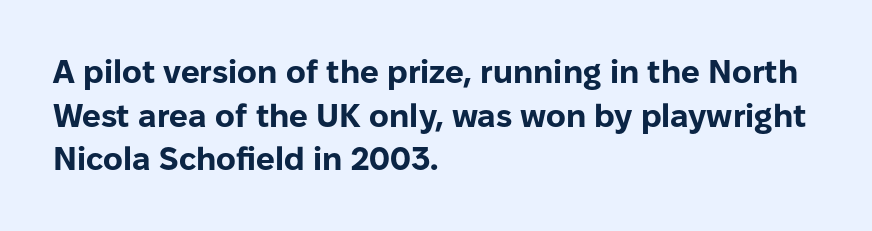
In terms of letterform style, serifs are entirely absent. The axis of the letterforms is exactly vertical. The words here are not underlined. Notice how the passage keeps a crisp vertical edge on the left only. In terms of leading, this rendering sits right in the middle. Weight: bold.
